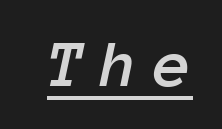
Q: Is the text italic (slanted)? A: Yes, it leans right by about 12 degrees.
Q: Is the text underlined? A: Yes.
Q: Is the spacing between letters normal or unusually wide? A: Unusually wide.
Q: Width (condensed, normal, or wide)? A: Normal.
Q: Stroke contrast? A: Low.
Q: x-height? A: Medium.
Q: Monospaced? A: Yes.
